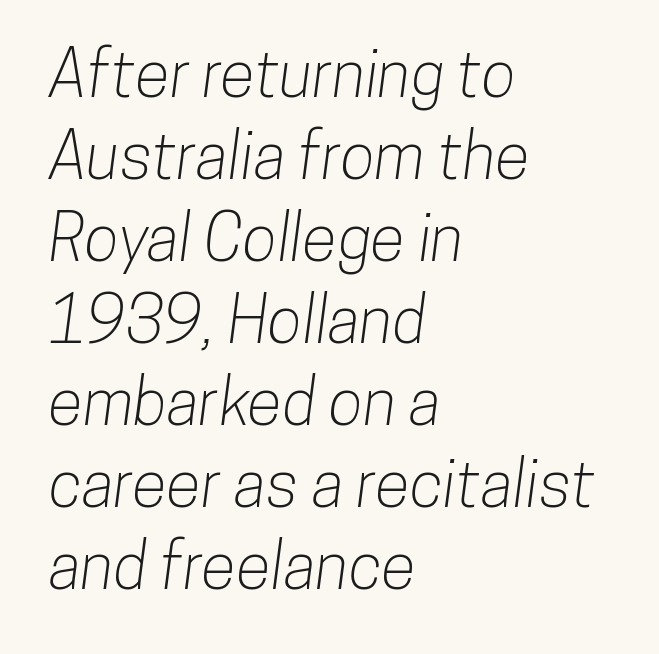
These lines are set flush left with a ragged right edge. Regarding serifs, this sample does without them. You could not count columns in this text — the font is proportionally spaced. The passage shown is not underscored anywhere. The letters sit at their default tracking, neither squeezed nor spread.
